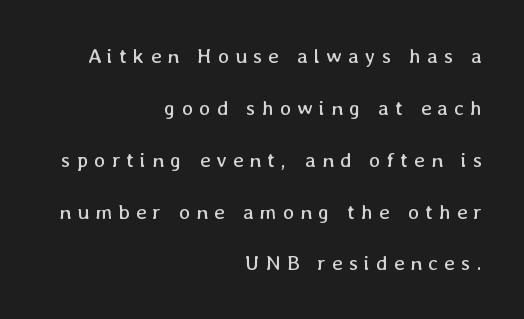
The image shows 21 px text type, upright; set right-aligned, loose line spacing (2.47x), unusually wide letter spacing (+0.29 em), not underlined.
